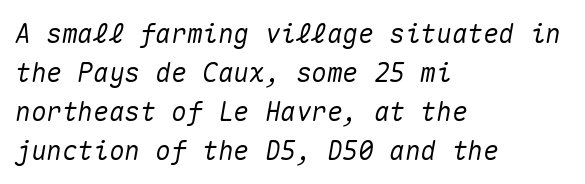
Italic? Definitely — the glyphs are oblique. No word sits above an underline. The text block is weighted toward the left margin, trailing off unevenly rightward. Baseline-to-baseline distance is the conventional proportion of letter height. Letter spacing: default.
